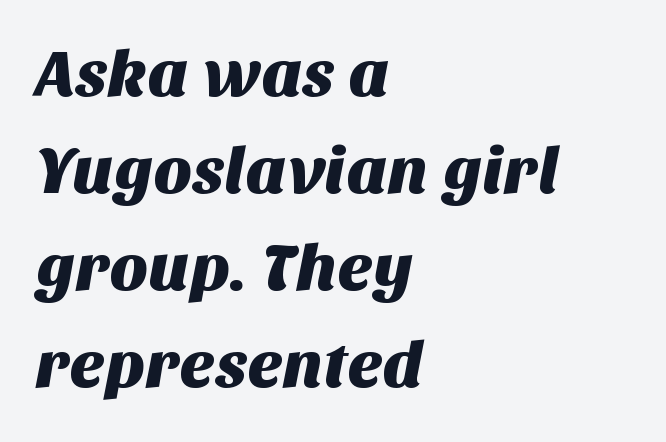
The image shows 66 px sans-serif type; set left-aligned, normal line spacing (1.47x), normal letter spacing, not underlined; medium stroke contrast and a large x-height.
